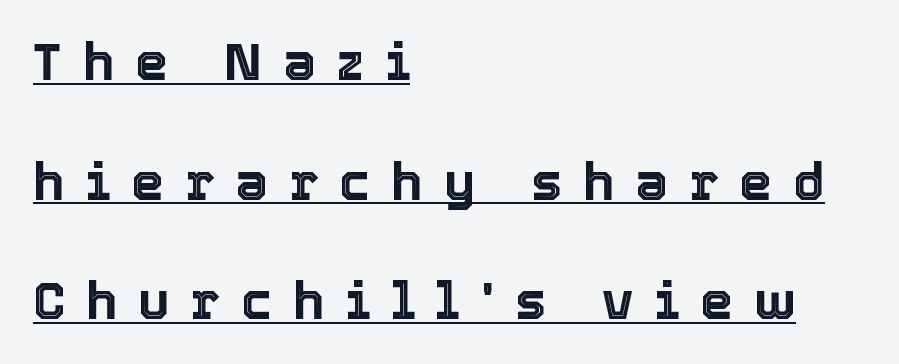
The image shows 52 px text type, upright; set left-aligned, loose line spacing (2.3x), unusually wide letter spacing (+0.4 em), underlined; a medium x-height.
